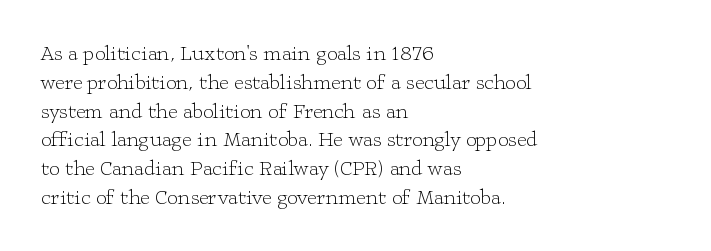
Q: Is the text bold? A: No.
Q: Is the text italic (slanted)? A: No, it is upright.
Q: Is the text underlined? A: No.
Q: How is the paragraph aligned? A: Left-aligned.
Q: Is the spacing between letters normal or unusually wide? A: Normal.
Q: Is the spacing between lines tight, normal or loose? A: Normal.
